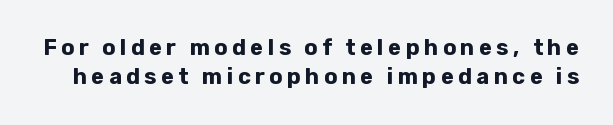
The letters are spread apart with noticeably loose tracking. Whoever set this chose a conventional vertical rhythm. These lines carry a lot of weight — the face is fully bold. Every character sits straight up, as roman type does. Anything drawn beneath the words? Only blank space.
